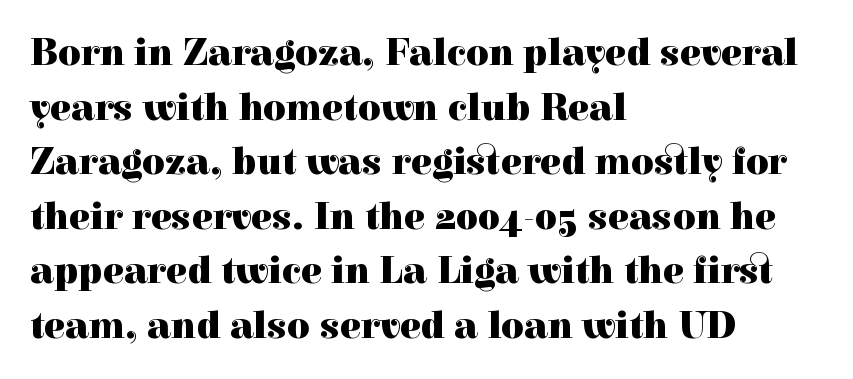
{"serif": "yes", "italic": "no", "bold": "yes", "weight": "heavy", "width": "normal", "x_height": "medium", "monospaced": "no", "underline": "no", "align": "left", "line_spacing": "normal", "line_spacing_ratio": 1.4, "letter_spacing": "normal", "letter_spacing_em": 0.0, "glyph_px": 39}
